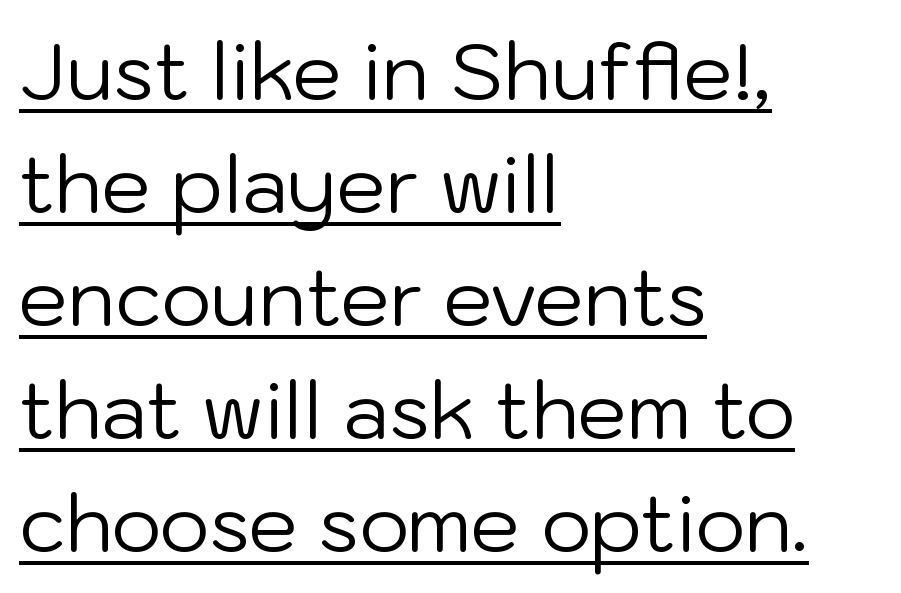
This sample uses plain, unmodified letter spacing. Stroke thickness stays within the range of a standard reading face or lighter. A roman cut, with each character standing at attention. Horizontally, the lines are justified to the leading edge only. The rendering uses natural spacing where letterforms have individual widths.
